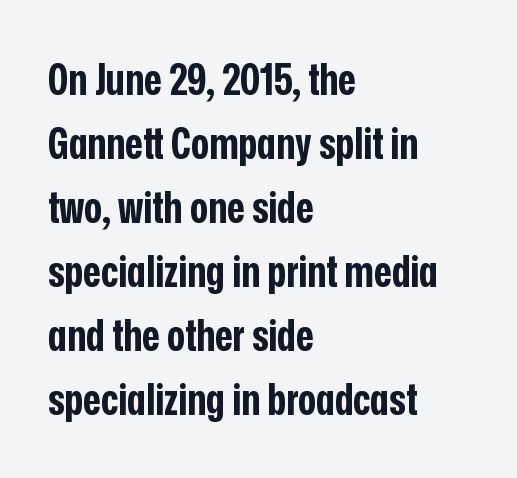
The image shows 43 px bold, condensed sans-serif type, upright; set left-aligned, normal line spacing (1.49x), normal letter spacing, not underlined; low stroke contrast and a medium x-height.
